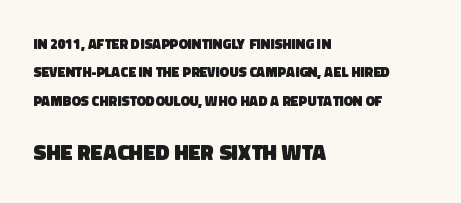
{"bold": "yes", "underline": "no", "align": "left", "line_spacing": "loose", "line_spacing_ratio": 2.02, "letter_spacing": "normal", "letter_spacing_em": 0.0, "larger_block": "second", "size_ratio": 1.57, "glyph_px": 22}
